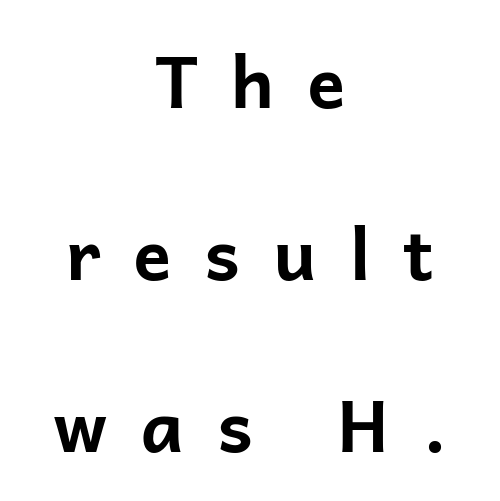
The image shows 71 px bold sans-serif type, upright; set centered, loose line spacing (2.42x), unusually wide letter spacing (+0.46 em), not underlined; low stroke contrast and a medium x-height.
